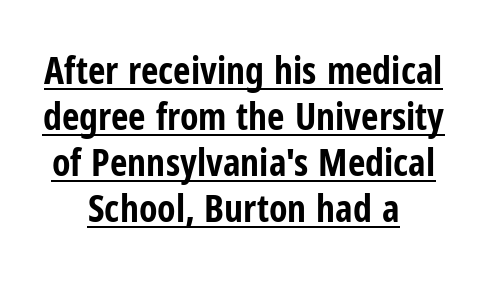
{"serif": "no", "italic": "no", "bold": "yes", "weight": "bold", "width": "condensed", "stroke_contrast": "low", "x_height": "medium", "monospaced": "no", "underline": "yes", "align": "center", "line_spacing_ratio": 1.21, "letter_spacing": "normal", "letter_spacing_em": 0.0, "glyph_px": 38}
